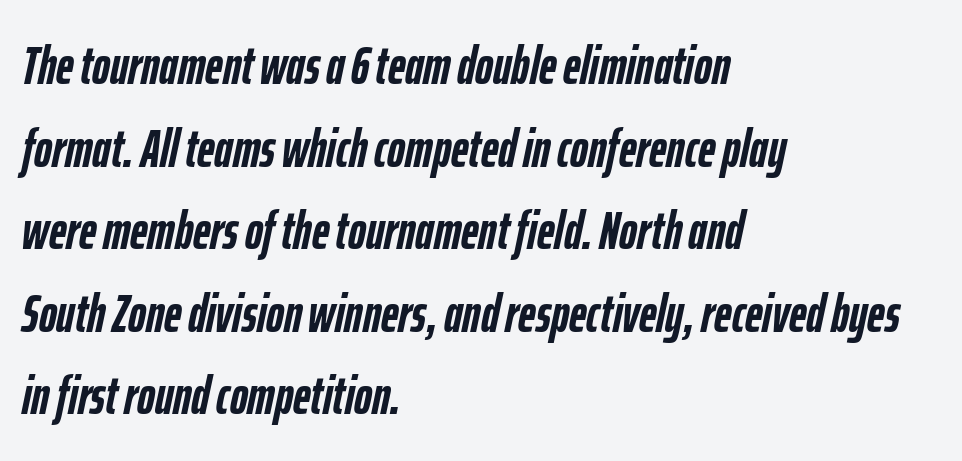
The image shows 54 px semibold, condensed type, italic (leaning right); set left-aligned, normal line spacing (1.53x), normal letter spacing, not underlined; low stroke contrast and a medium x-height.
